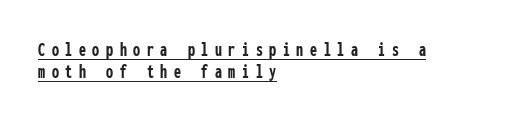
Q: Is the text bold? A: Yes.
Q: Is the text italic (slanted)? A: No, it is upright.
Q: Is the text underlined? A: Yes.
Q: How is the paragraph aligned? A: Left-aligned.
Q: Is the spacing between letters normal or unusually wide? A: Unusually wide.
Q: Is the spacing between lines tight, normal or loose? A: Tight.
